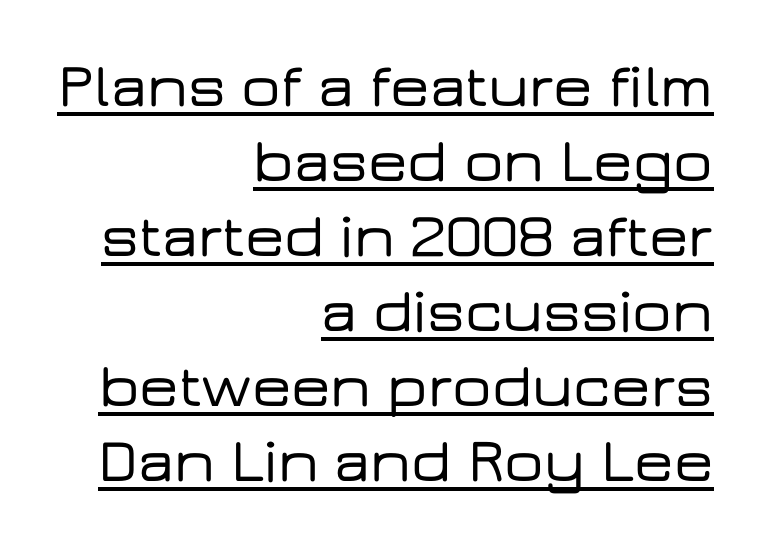
The image shows 62 px wide sans-serif type, upright; set right-aligned, line spacing 1.21x, normal letter spacing, underlined; low stroke contrast and a medium x-height.
